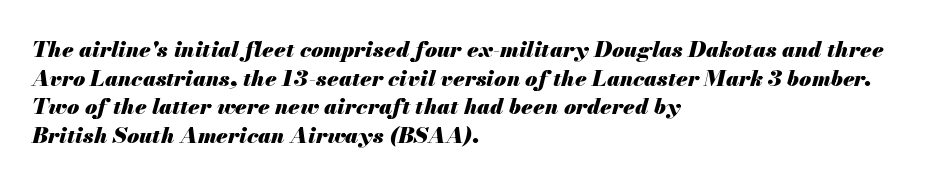
Rule under the text: the space is simply empty. The rendering keeps characters at their native spacing. Slant detected: the letters are inclined. The face used here has the dense, thick strokes of a bold. Teacher's note: observe the even left margin — that is flush-left alignment. Quick note: interline space is typical.
